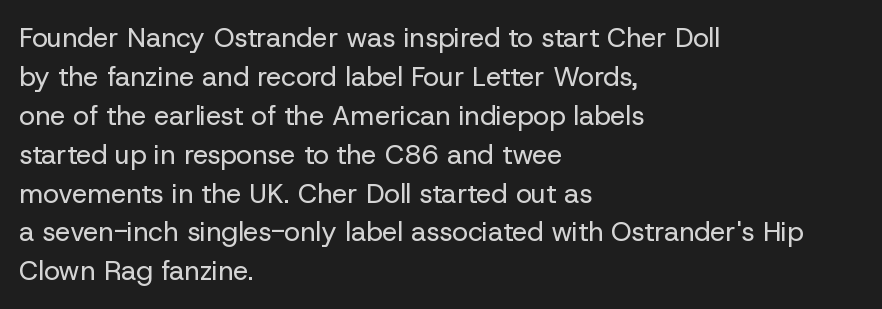
Q: Is the text bold? A: No.
Q: Is the text italic (slanted)? A: No, it is upright.
Q: Is the text underlined? A: No.
Q: How is the paragraph aligned? A: Left-aligned.
Q: Is the spacing between letters normal or unusually wide? A: Normal.
Q: Is the spacing between lines tight, normal or loose? A: Normal.
